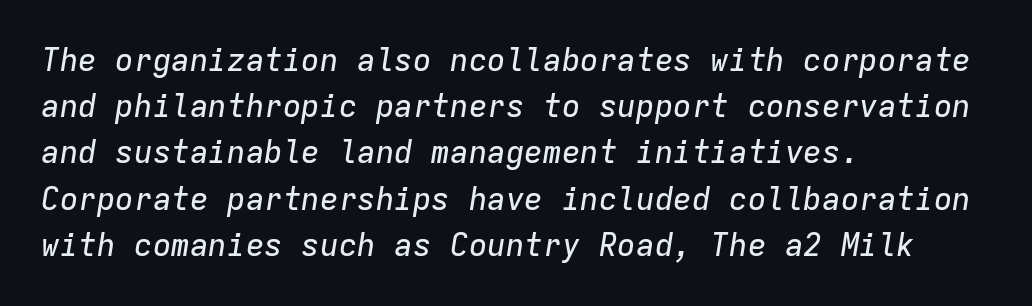
Q: Is the text italic (slanted)? A: Yes, it leans right by about 9 degrees.
Q: Is the text underlined? A: No.
Q: How is the paragraph aligned? A: Left-aligned.
Q: Is the spacing between letters normal or unusually wide? A: Normal.
Q: Is the spacing between lines tight, normal or loose? A: Normal.
Q: Width (condensed, normal, or wide)? A: Normal.
Q: Stroke contrast? A: Low.
Q: x-height? A: Medium.
Q: Monospaced? A: Yes.
